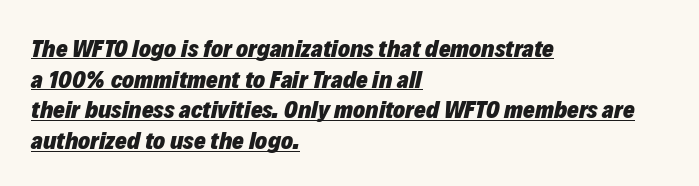
Q: Is the text bold? A: Yes.
Q: Is the text italic (slanted)? A: Yes, it leans right by about 12 degrees.
Q: Is the text underlined? A: Yes.
Q: How is the paragraph aligned? A: Left-aligned.
Q: Is the spacing between letters normal or unusually wide? A: Normal.
